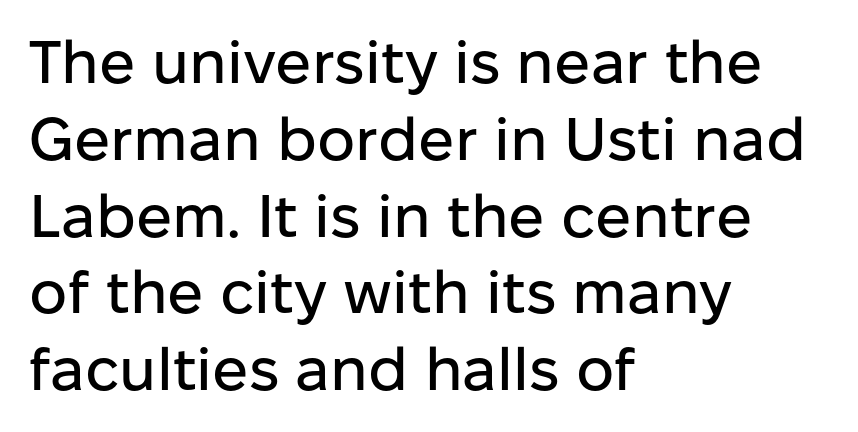
Q: Is the text italic (slanted)? A: No, it is upright.
Q: Is the typeface a serif or a sans-serif typeface? A: Sans-serif.
Q: Is the text underlined? A: No.
Q: How is the paragraph aligned? A: Left-aligned.
Q: Is the spacing between letters normal or unusually wide? A: Normal.
Q: Is the spacing between lines tight, normal or loose? A: Normal.
Q: Width (condensed, normal, or wide)? A: Normal.
Q: Stroke contrast? A: Low.
Q: x-height? A: Medium.
Q: Monospaced? A: No.
